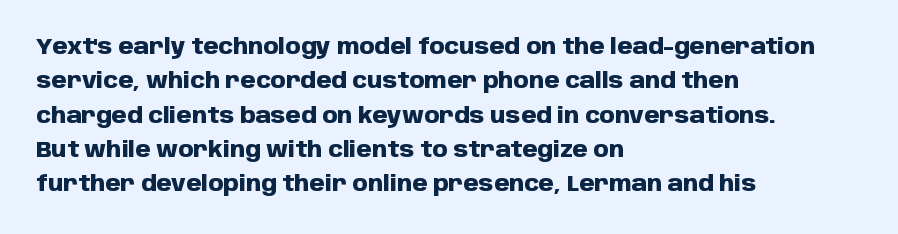
Upright lettering throughout. Just letters on the line, the space beneath them empty. The vertical gap from one line to the next is medium. Strong, thick strokes mark this as bold type. Short and long lines alike share a common starting point at left.
